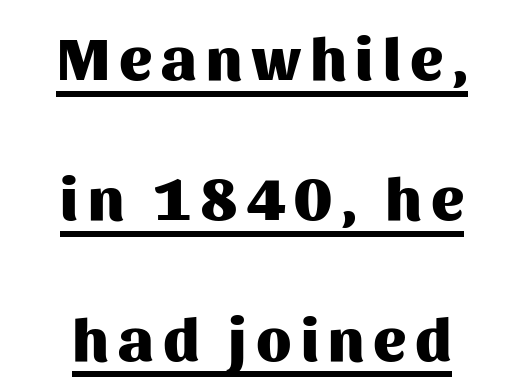
{"serif": "no", "italic": "no", "bold": "yes", "weight": "heavy", "width": "normal", "stroke_contrast": "medium", "x_height": "medium", "monospaced": "no", "underline": "yes", "align": "center", "line_spacing": "loose", "line_spacing_ratio": 2.3, "glyph_px": 61}
